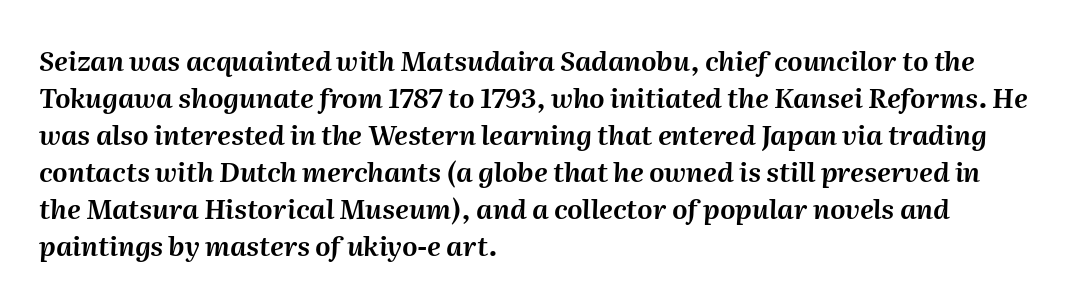
The image shows 27 px text type, italic (leaning right); set left-aligned, normal line spacing (1.37x), normal letter spacing, not underlined.
